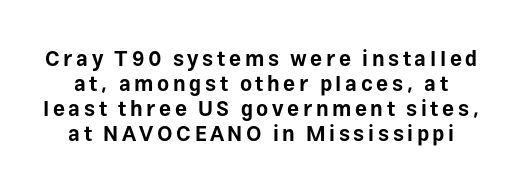
The image shows 21 px bold type, upright; set line spacing 1.19x, not underlined.
